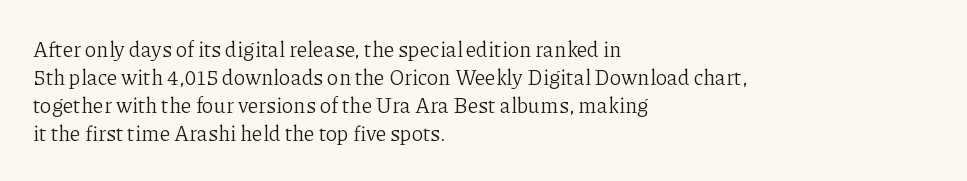
The image shows 21 px text type, upright; set left-aligned, normal line spacing (1.33x), normal letter spacing, not underlined.
